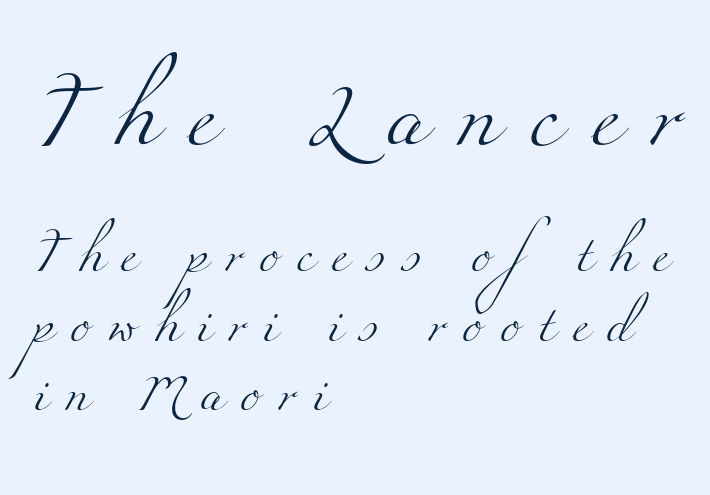
{"bold": "no", "weight": "light", "width": "wide", "stroke_contrast": "medium", "x_height": "small", "monospaced": "no", "underline": "no", "align": "left", "line_spacing_ratio": 1.88, "letter_spacing": "wide", "letter_spacing_em": 0.48, "larger_block": "first", "size_ratio": 1.76, "glyph_px": 65}
